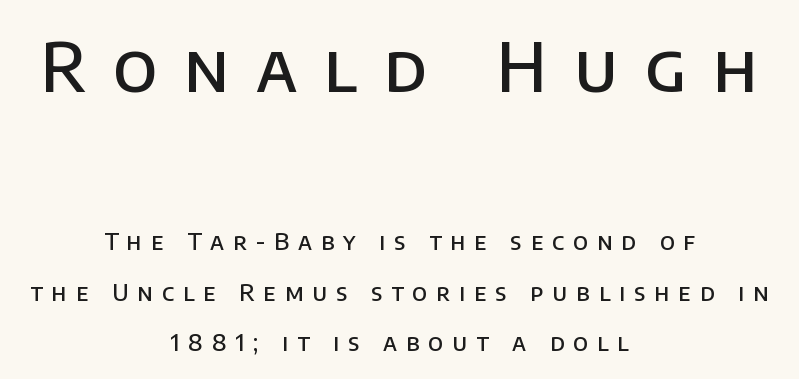
Q: Is the text bold? A: Semi-bold.
Q: Is the text italic (slanted)? A: No, it is upright.
Q: Is the typeface a serif or a sans-serif typeface? A: Sans-serif.
Q: Is the text underlined? A: No.
Q: How is the paragraph aligned? A: Centered.
Q: Is the spacing between letters normal or unusually wide? A: Unusually wide.
Q: Is the spacing between lines tight, normal or loose? A: Loose.
Q: Which block of text is set in a larger size, the first (top) or the second (bottom)? A: The first (top) one.
Q: Width (condensed, normal, or wide)? A: Normal.
Q: Stroke contrast? A: Low.
Q: x-height? A: Large.
Q: Monospaced? A: No.
